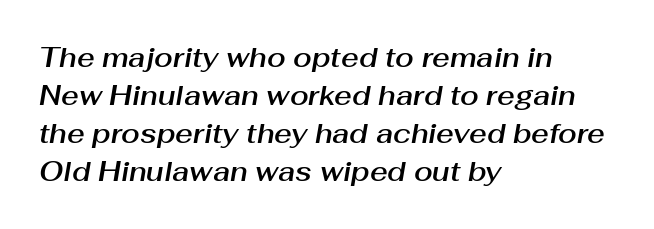
Q: Is the text italic (slanted)? A: Yes, it leans right by about 10 degrees.
Q: Is the text underlined? A: No.
Q: How is the paragraph aligned? A: Left-aligned.
Q: Is the spacing between letters normal or unusually wide? A: Normal.
Q: Is the spacing between lines tight, normal or loose? A: Normal.
